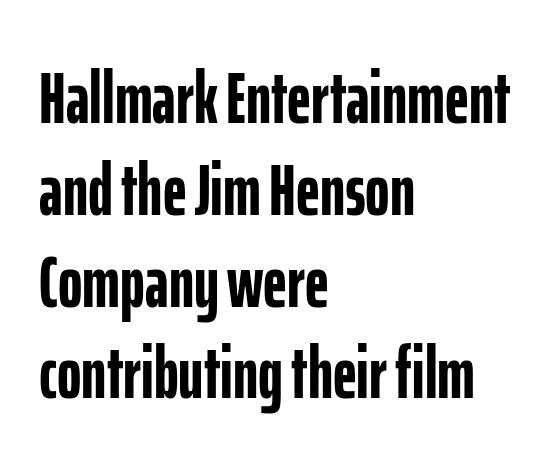
A typesetter would call this zero additional tracking. Each row of text sits above clean, open space. Think of a printed novel: that variable character pitch is what you see here. The passage is arranged the way most books set body copy — flush left.
